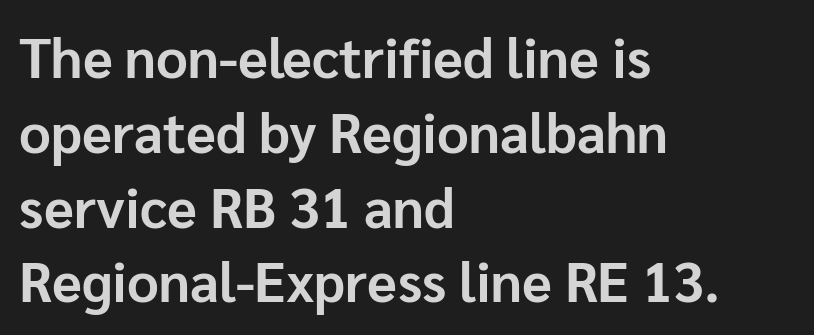
The image shows 55 px bold sans-serif type, upright; set left-aligned, normal line spacing (1.36x), normal letter spacing, not underlined; low stroke contrast and a medium x-height.
